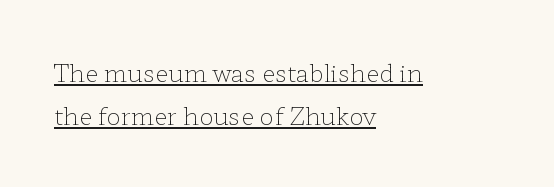
Q: Is the text bold? A: No.
Q: Is the text italic (slanted)? A: No, it is upright.
Q: Is the text underlined? A: Yes.
Q: How is the paragraph aligned? A: Left-aligned.
Q: Is the spacing between letters normal or unusually wide? A: Normal.
